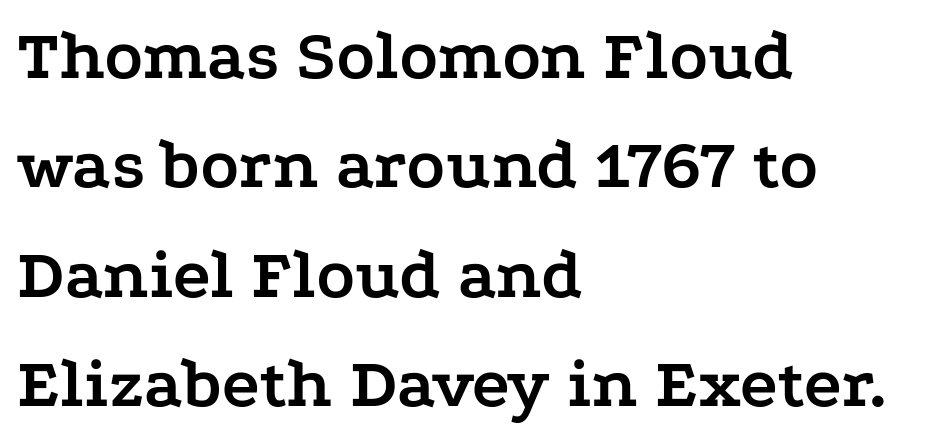
Q: Is the text bold? A: Yes.
Q: Is the text italic (slanted)? A: No, it is upright.
Q: Is the typeface a serif or a sans-serif typeface? A: Serif.
Q: Is the text underlined? A: No.
Q: How is the paragraph aligned? A: Left-aligned.
Q: Is the spacing between letters normal or unusually wide? A: Normal.
Q: Is the spacing between lines tight, normal or loose? A: Normal.
Q: Width (condensed, normal, or wide)? A: Wide.
Q: Stroke contrast? A: Low.
Q: x-height? A: Medium.
Q: Monospaced? A: No.
